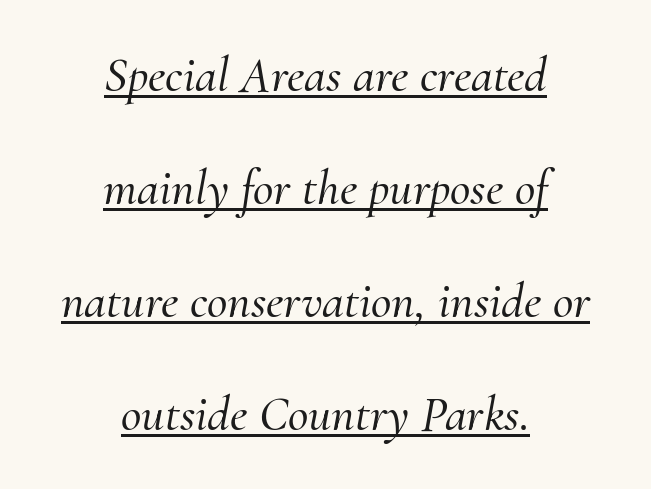
Q: Is the text italic (slanted)? A: Yes, it leans right by about 10 degrees.
Q: Is the typeface a serif or a sans-serif typeface? A: Serif.
Q: Is the text underlined? A: Yes.
Q: How is the paragraph aligned? A: Centered.
Q: Is the spacing between letters normal or unusually wide? A: Normal.
Q: Is the spacing between lines tight, normal or loose? A: Loose.
Q: Width (condensed, normal, or wide)? A: Normal.
Q: Stroke contrast? A: Medium.
Q: x-height? A: Small.
Q: Monospaced? A: No.
